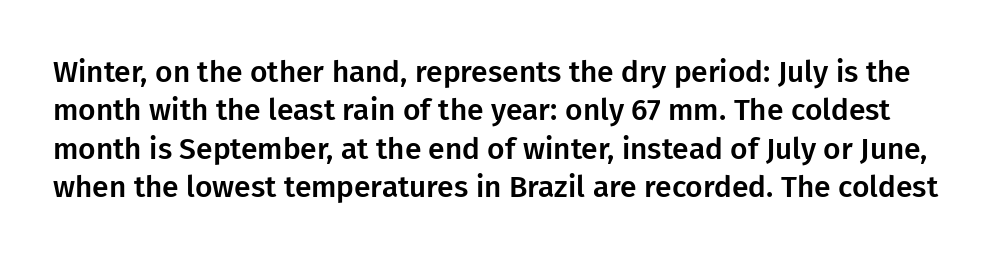
{"serif": "no", "italic": "no", "width": "normal", "stroke_contrast": "low", "x_height": "medium", "monospaced": "no", "underline": "no", "line_spacing": "normal", "line_spacing_ratio": 1.28, "letter_spacing": "normal", "letter_spacing_em": 0.0, "glyph_px": 30}
